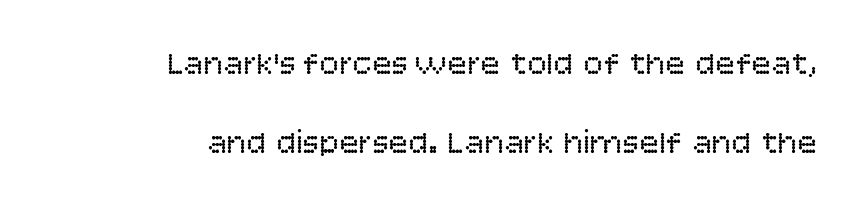
Q: Is the text bold? A: No.
Q: Is the text italic (slanted)? A: No, it is upright.
Q: Is the typeface a serif or a sans-serif typeface? A: Sans-serif.
Q: Is the text underlined? A: No.
Q: How is the paragraph aligned? A: Right-aligned.
Q: Is the spacing between letters normal or unusually wide? A: Normal.
Q: Is the spacing between lines tight, normal or loose? A: Loose.
Q: Width (condensed, normal, or wide)? A: Normal.
Q: Stroke contrast? A: Low.
Q: x-height? A: Large.
Q: Monospaced? A: No.
